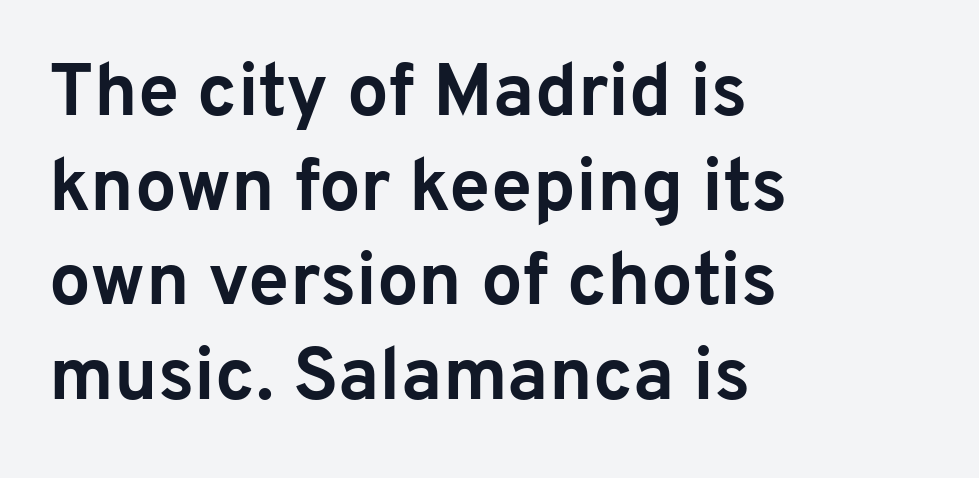
Strokes here are thick enough to call this a true bold. Successive baselines arrive at the customary interval. The specimen omits any rule beneath the text block's lines. No feet cap the strokes, marking this as sans-serif type. The letters stand upright; this is a roman face. All the whitespace from short lines collects on the right.
